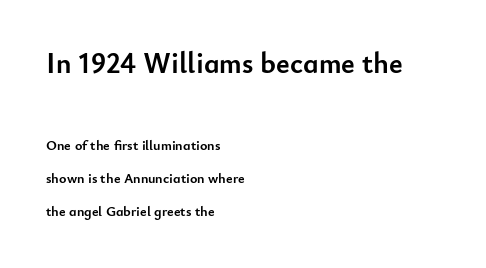
The image shows 29 px semibold sans-serif type, upright; set left-aligned, loose line spacing (2.35x), normal letter spacing, not underlined; the first (top) block is 2.07x larger; low stroke contrast and a small x-height.
